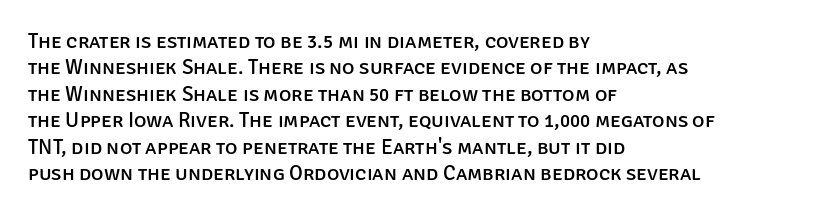
{"italic": "no", "underline": "no", "align": "left", "line_spacing": "normal", "line_spacing_ratio": 1.26, "letter_spacing": "normal", "letter_spacing_em": 0.0, "glyph_px": 21}
